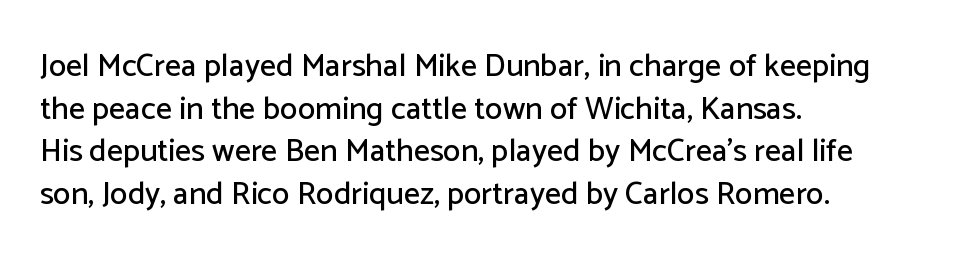
Q: Is the text italic (slanted)? A: No, it is upright.
Q: Is the typeface a serif or a sans-serif typeface? A: Sans-serif.
Q: Is the text underlined? A: No.
Q: How is the paragraph aligned? A: Left-aligned.
Q: Is the spacing between letters normal or unusually wide? A: Normal.
Q: Is the spacing between lines tight, normal or loose? A: Normal.
Q: Width (condensed, normal, or wide)? A: Normal.
Q: Stroke contrast? A: Low.
Q: x-height? A: Medium.
Q: Monospaced? A: No.
